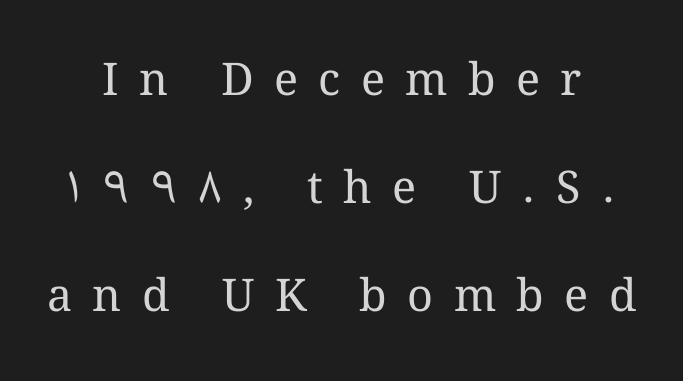
Q: Is the text bold? A: No.
Q: Is the text italic (slanted)? A: No, it is upright.
Q: Is the text underlined? A: No.
Q: Is the spacing between letters normal or unusually wide? A: Unusually wide.
Q: Is the spacing between lines tight, normal or loose? A: Loose.
Q: Width (condensed, normal, or wide)? A: Normal.
Q: Stroke contrast? A: Medium.
Q: x-height? A: Medium.
Q: Monospaced? A: No.
